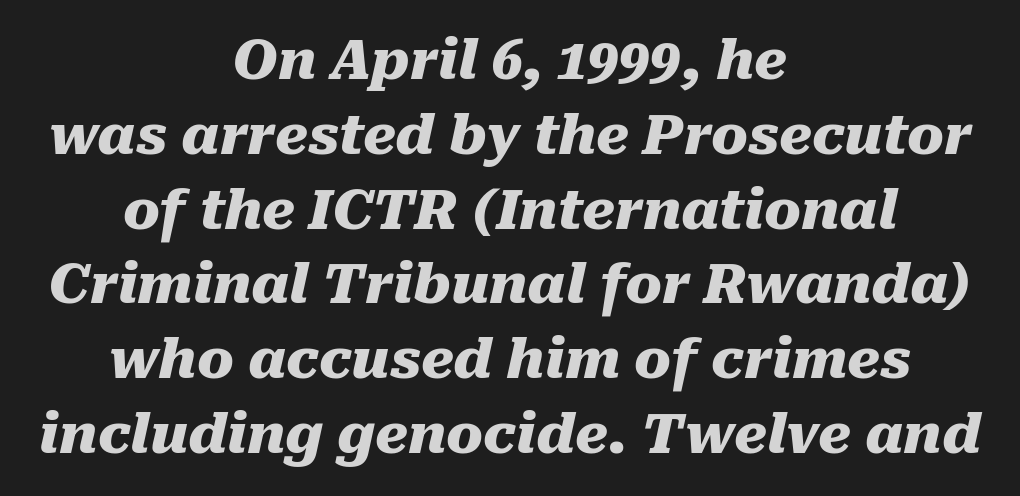
The line-height multiplier appears to be the usual default. Caption: multi-line text, centered on the measure. The space beneath each line is pristine and unruled. Heavy, bold letterforms. Spacing verdict: proportional, widths tailored to each character. The lettering tilts uniformly, giving the passage an italic look.
